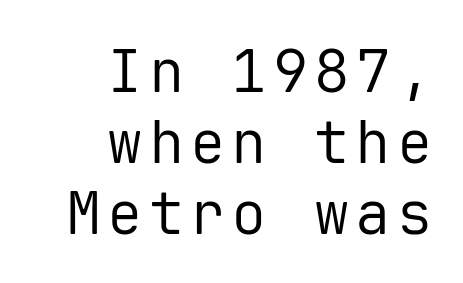
Q: Is the text bold? A: No.
Q: Is the text italic (slanted)? A: No, it is upright.
Q: Is the typeface a serif or a sans-serif typeface? A: Sans-serif.
Q: Is the text underlined? A: No.
Q: How is the paragraph aligned? A: Right-aligned.
Q: Width (condensed, normal, or wide)? A: Normal.
Q: Stroke contrast? A: Low.
Q: x-height? A: Medium.
Q: Monospaced? A: Yes.
